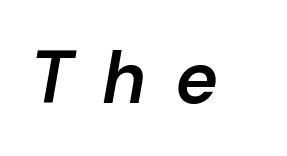
The image shows 73 px semibold type, italic (leaning right); set unusually wide letter spacing (+0.4 em), not underlined; low stroke contrast and a medium x-height.
